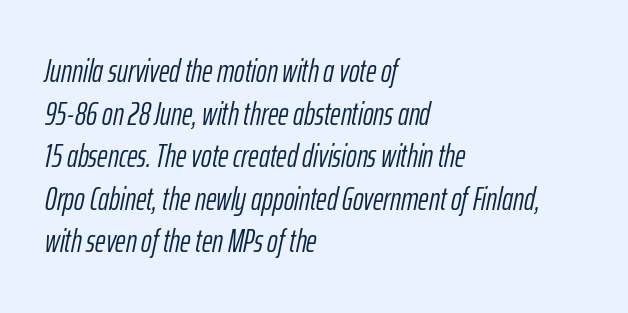
Q: Is the text bold? A: No.
Q: Is the text italic (slanted)? A: Yes, it leans right by about 12 degrees.
Q: Is the text underlined? A: No.
Q: How is the paragraph aligned? A: Left-aligned.
Q: Is the spacing between letters normal or unusually wide? A: Normal.
Q: Is the spacing between lines tight, normal or loose? A: Normal.
Q: Width (condensed, normal, or wide)? A: Condensed.
Q: Stroke contrast? A: Low.
Q: x-height? A: Medium.
Q: Monospaced? A: No.
